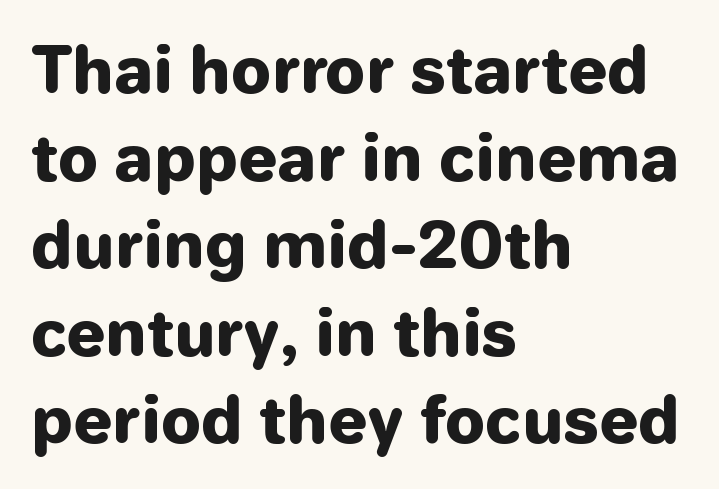
{"serif": "no", "italic": "no", "bold": "yes", "weight": "heavy", "width": "normal", "stroke_contrast": "low", "x_height": "medium", "monospaced": "no", "underline": "no", "align": "left", "line_spacing": "normal", "line_spacing_ratio": 1.39, "letter_spacing": "normal", "letter_spacing_em": 0.0, "glyph_px": 63}
